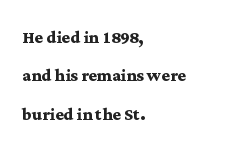
The image shows 22 px bold type, upright; set left-aligned, line spacing 1.74x, normal letter spacing, not underlined.
